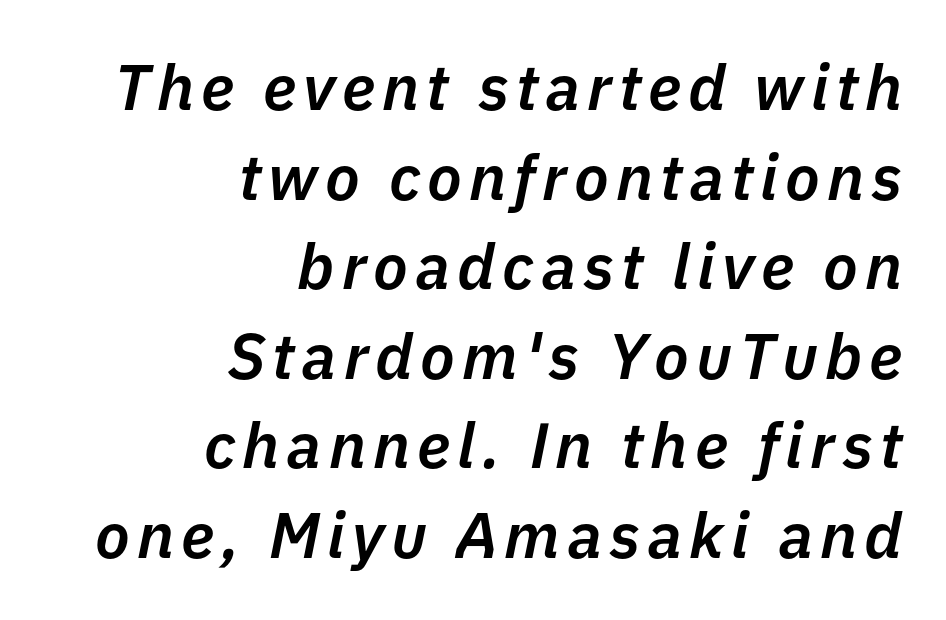
Does the leading feel generous? No, just average. Only glyphs here, with clear space below each row. Summary of weight: moderately heavy, a semibold. The letters advance in unequal steps, a hallmark of proportional type.
